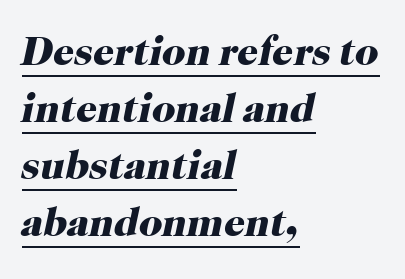
The image shows 41 px heavy serif type, italic (leaning right); set left-aligned, normal line spacing (1.39x), normal letter spacing, underlined; high stroke contrast and a medium x-height.
